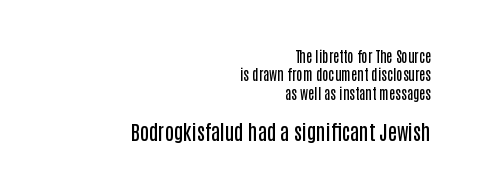
Quick note: interline space is typical. What stands out about the letter spacing? Nothing — it is the standard amount. Just letters on the line, the space beneath them empty. The designer gave the closing block more size than the opening block.
